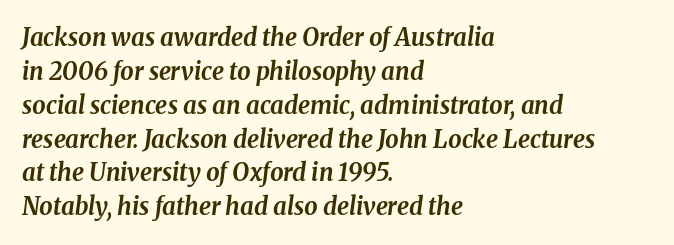
Weight check: bold — yes, fully. Notice how the passage keeps a crisp vertical edge on the left only. Check under the words: just untouched page. This block has exactly the height ordinary leading produces. This sample uses plain, unmodified letter spacing.
